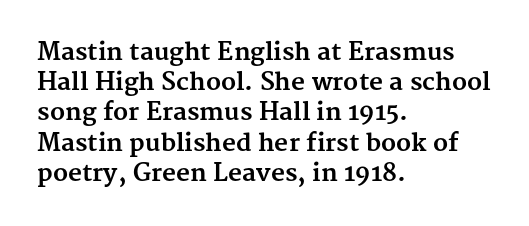
The ragged edge is on the right, which tells us the setting is flush left. The space beneath each line is pristine and unruled. This rendering leaves character spacing at its baseline value. The passage shown stacks its lines at a standard gap. Italic? Not at all — the glyphs are vertical. Emphasis by weight is at full strength: bold.
